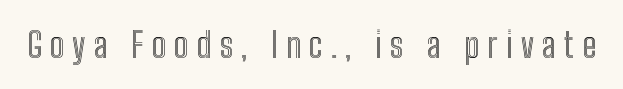
Vertical strokes here are truly vertical. Proportional: the letters do not fall into vertical columns. The letterforms stand isolated, each surrounded by extra space. Descenders are the only things crossing below the line.
